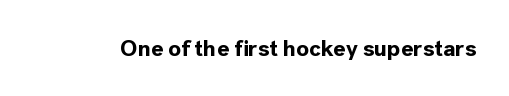
Q: Is the text bold? A: Yes.
Q: Is the text italic (slanted)? A: No, it is upright.
Q: Is the text underlined? A: No.
Q: Is the spacing between letters normal or unusually wide? A: Normal.
